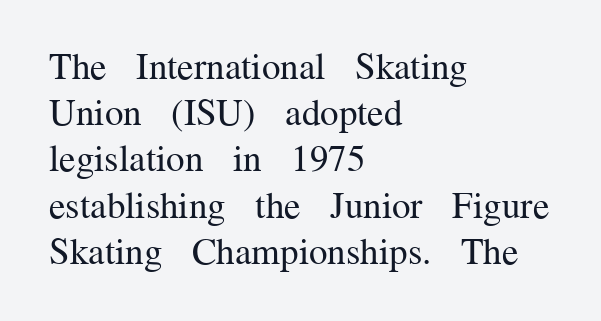
Is there much room between lines? A standard amount, neither cramped nor airy. Serif or sans? Serif — the stroke terminals have little feet. A typesetter would call this proportional, since set widths differ per character. This rendering features lettering with no underline. Compared with typical body copy, the letter spacing here is the same. Italic? Not at all — the glyphs are vertical.
